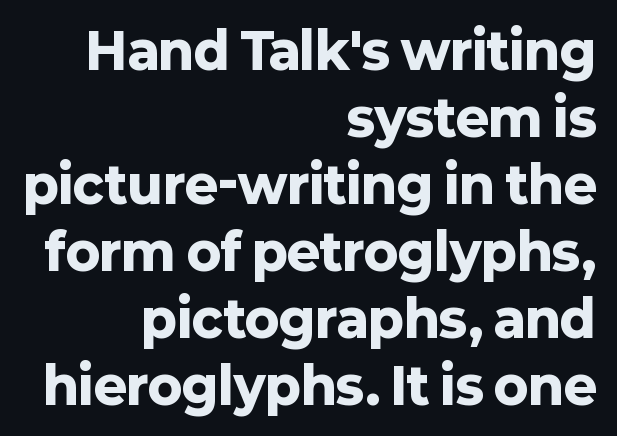
Q: Is the text bold? A: Yes.
Q: Is the text italic (slanted)? A: No, it is upright.
Q: Is the typeface a serif or a sans-serif typeface? A: Sans-serif.
Q: Is the text underlined? A: No.
Q: How is the paragraph aligned? A: Right-aligned.
Q: Is the spacing between letters normal or unusually wide? A: Normal.
Q: Is the spacing between lines tight, normal or loose? A: Normal.
Q: Width (condensed, normal, or wide)? A: Normal.
Q: Stroke contrast? A: Low.
Q: x-height? A: Medium.
Q: Monospaced? A: No.
